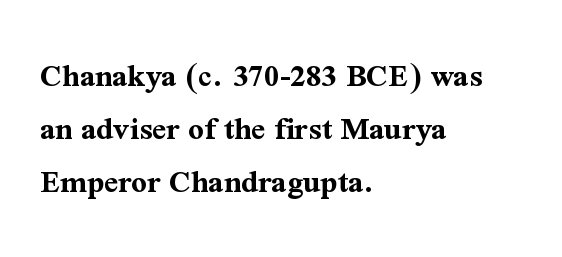
{"serif": "yes", "italic": "no", "bold": "yes", "weight": "bold", "width": "normal", "stroke_contrast": "medium", "x_height": "medium", "monospaced": "no", "underline": "no", "align": "left", "line_spacing": "normal", "line_spacing_ratio": 1.56, "letter_spacing": "normal", "letter_spacing_em": 0.0, "glyph_px": 34}
